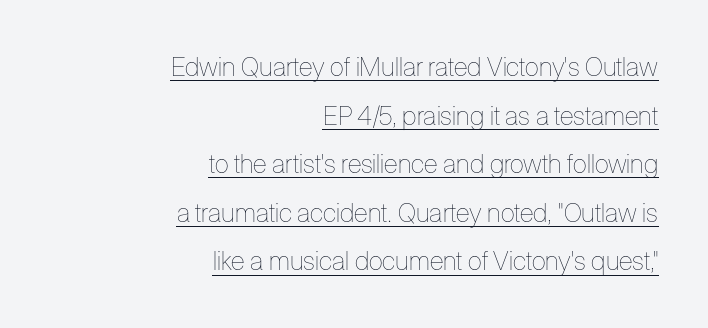
Q: Is the text bold? A: No.
Q: Is the text italic (slanted)? A: No, it is upright.
Q: Is the text underlined? A: Yes.
Q: How is the paragraph aligned? A: Right-aligned.
Q: Is the spacing between letters normal or unusually wide? A: Normal.
